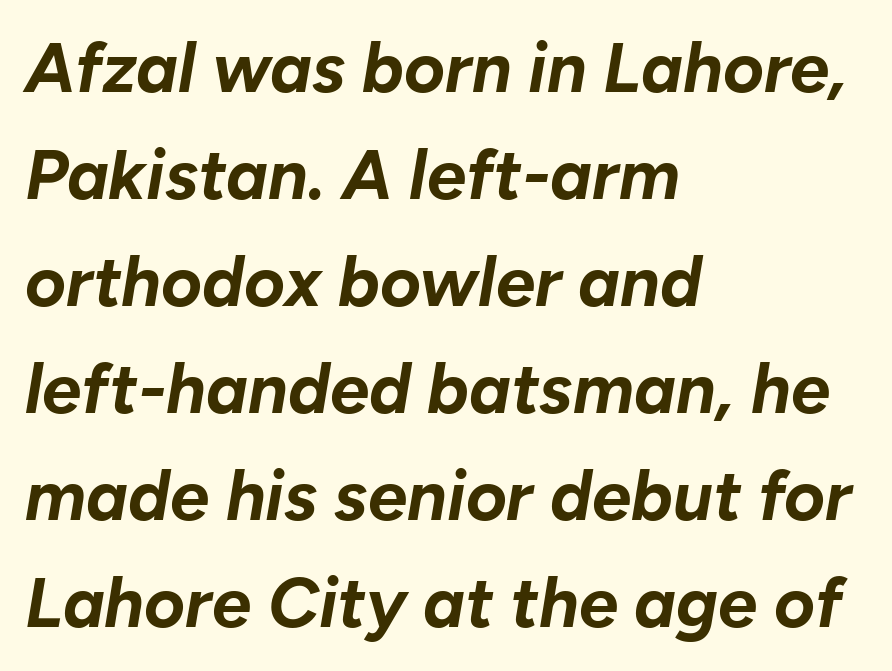
Q: Is the text bold? A: Yes.
Q: Is the text italic (slanted)? A: Yes, it leans right by about 10 degrees.
Q: Is the text underlined? A: No.
Q: How is the paragraph aligned? A: Left-aligned.
Q: Is the spacing between letters normal or unusually wide? A: Normal.
Q: Is the spacing between lines tight, normal or loose? A: Normal.
Q: Width (condensed, normal, or wide)? A: Normal.
Q: Stroke contrast? A: Low.
Q: x-height? A: Medium.
Q: Monospaced? A: No.
